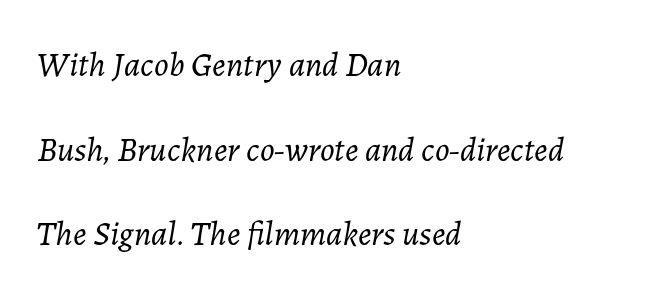
The specimen reads as italic at a glance. Each new line begins a long way beneath the previous one. The text block is weighted toward the left margin, trailing off unevenly rightward. Lines of text with bare space underneath. The strokes are not fattened; the text isn't bold. Short note: letters normally spaced.
